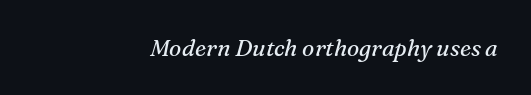
Q: Is the text bold? A: No.
Q: Is the text italic (slanted)? A: Yes, it leans right by about 16 degrees.
Q: Is the text underlined? A: No.
Q: How is the paragraph aligned? A: Right-aligned.
Q: Is the spacing between letters normal or unusually wide? A: Normal.
